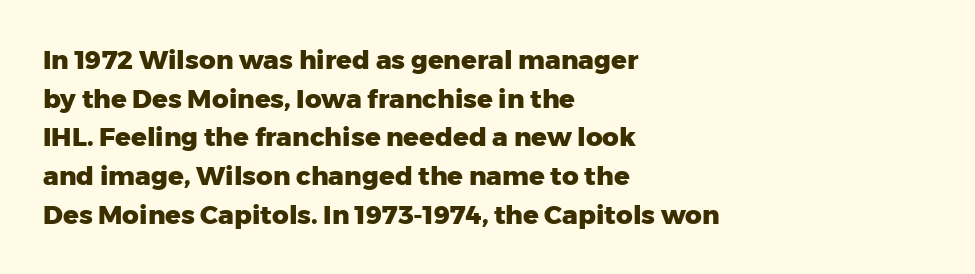
{"italic": "no", "bold": "yes", "underline": "no", "align": "left", "line_spacing": "normal", "line_spacing_ratio": 1.49, "letter_spacing": "normal", "letter_spacing_em": 0.0, "glyph_px": 26}
